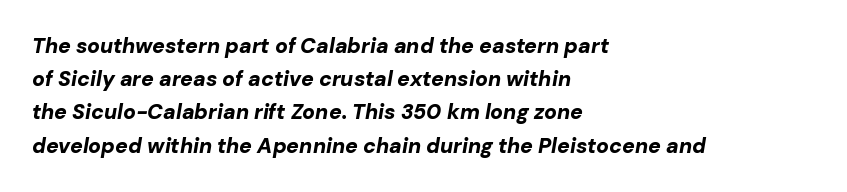
Q: Is the text bold? A: Yes.
Q: Is the text italic (slanted)? A: Yes, it leans right by about 10 degrees.
Q: Is the text underlined? A: No.
Q: How is the paragraph aligned? A: Left-aligned.
Q: Is the spacing between letters normal or unusually wide? A: Normal.
Q: Is the spacing between lines tight, normal or loose? A: Normal.
